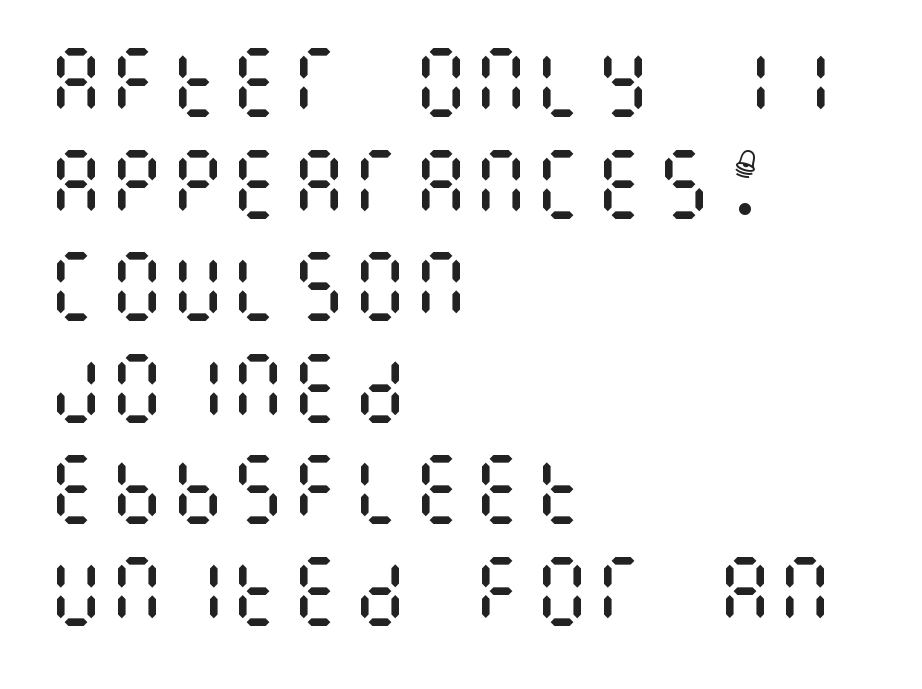
Q: Is the text bold? A: No.
Q: Is the text italic (slanted)? A: No, it is upright.
Q: Is the text underlined? A: No.
Q: How is the paragraph aligned? A: Left-aligned.
Q: Is the spacing between letters normal or unusually wide? A: Normal.
Q: Is the spacing between lines tight, normal or loose? A: Normal.
Q: Width (condensed, normal, or wide)? A: Condensed.
Q: Stroke contrast? A: Medium.
Q: x-height? A: Large.
